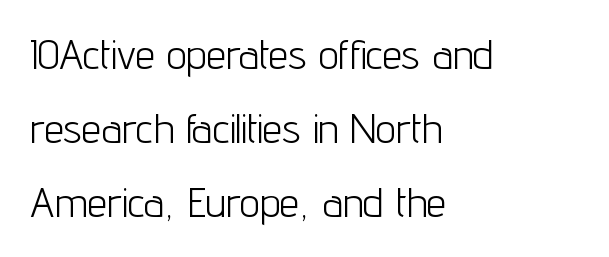
The characters are drawn with everyday or finer stroke widths. Classification — sans serif. Each word holds together tightly as a unit, with standard inter-letter gaps. Designer's note — italics off, roman on.
